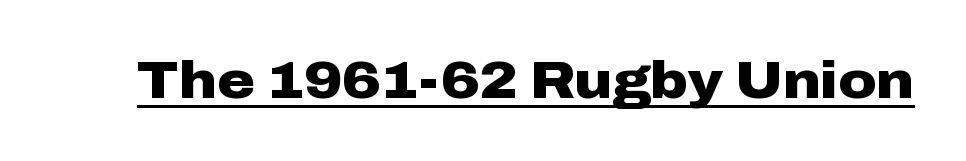
Q: Is the text bold? A: Yes.
Q: Is the text italic (slanted)? A: No, it is upright.
Q: Is the typeface a serif or a sans-serif typeface? A: Sans-serif.
Q: Is the text underlined? A: Yes.
Q: Is the spacing between letters normal or unusually wide? A: Normal.
Q: Width (condensed, normal, or wide)? A: Wide.
Q: Stroke contrast? A: Low.
Q: x-height? A: Medium.
Q: Monospaced? A: No.
